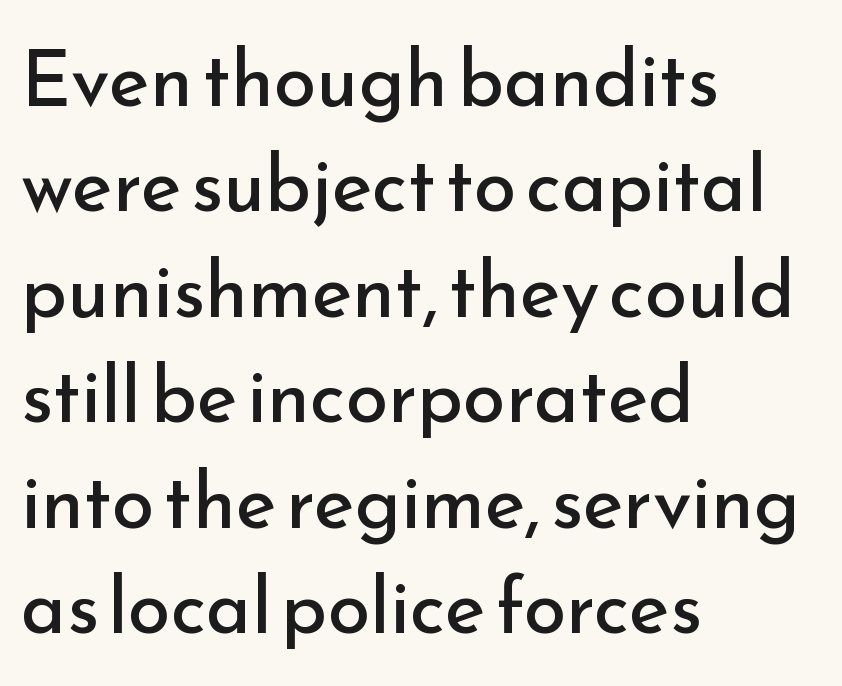
The image shows 77 px regular-weight sans-serif type, upright; set left-aligned, normal line spacing (1.37x), normal letter spacing, not underlined; low stroke contrast and a small x-height.
